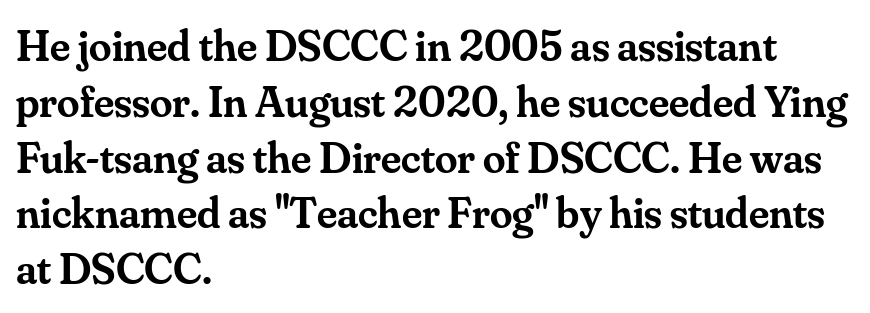
Q: Is the text bold? A: Semi-bold.
Q: Is the text italic (slanted)? A: No, it is upright.
Q: Is the typeface a serif or a sans-serif typeface? A: Serif.
Q: Is the text underlined? A: No.
Q: How is the paragraph aligned? A: Left-aligned.
Q: Is the spacing between letters normal or unusually wide? A: Normal.
Q: Width (condensed, normal, or wide)? A: Normal.
Q: Stroke contrast? A: Medium.
Q: x-height? A: Small.
Q: Monospaced? A: No.
